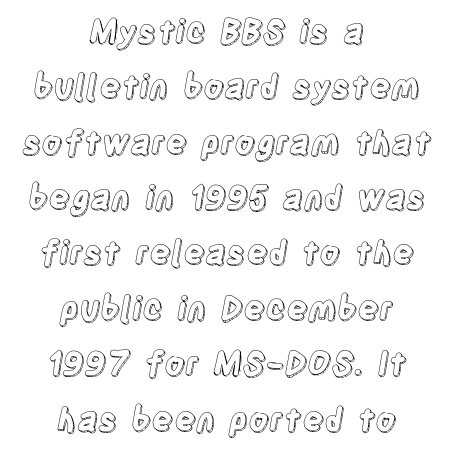
The image shows 32 px condensed type; set centered, line spacing 1.73x, normal letter spacing, not underlined; a large x-height.
